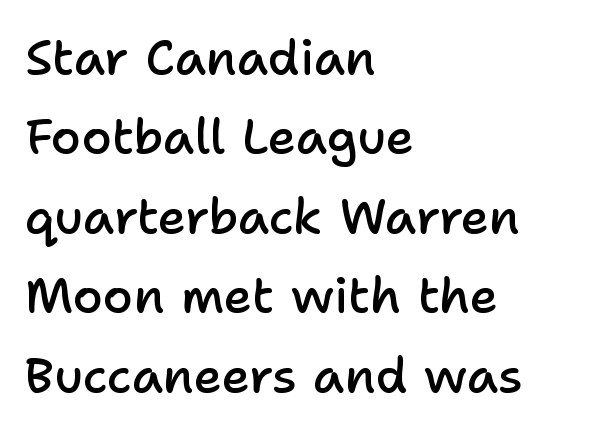
Q: Is the text bold? A: Semi-bold.
Q: Is the text italic (slanted)? A: No, it is upright.
Q: Is the typeface a serif or a sans-serif typeface? A: Sans-serif.
Q: Is the text underlined? A: No.
Q: How is the paragraph aligned? A: Left-aligned.
Q: Is the spacing between letters normal or unusually wide? A: Normal.
Q: Is the spacing between lines tight, normal or loose? A: Normal.
Q: Width (condensed, normal, or wide)? A: Normal.
Q: Stroke contrast? A: Low.
Q: x-height? A: Medium.
Q: Monospaced? A: No.
